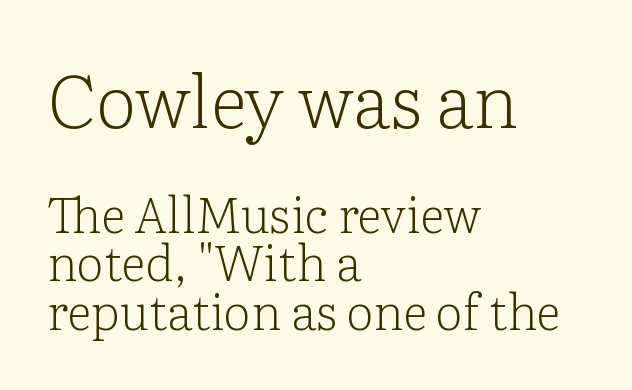
The image shows 73 px light serif type, upright; set left-aligned, tight line spacing (0.99x), normal letter spacing, not underlined; the first (top) block is 1.49x larger; low stroke contrast and a medium x-height.
